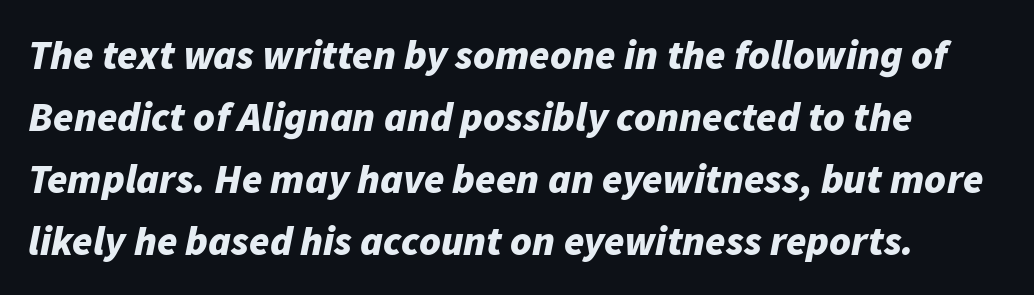
In terms of weight, the rendering is a true, heavy bold. These lines keep a tight, regular rhythm from letter to letter. These lines were composed using italics. The space beneath each line is pristine and unruled. These lines are rendered in a variable-pitch font. Interline gaps are of average width in this sample.
